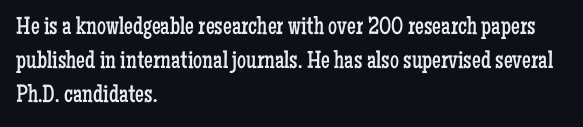
{"italic": "no", "bold": "no", "underline": "no", "align": "left", "line_spacing": "normal", "line_spacing_ratio": 1.37, "letter_spacing": "normal", "letter_spacing_em": 0.0, "glyph_px": 25}
